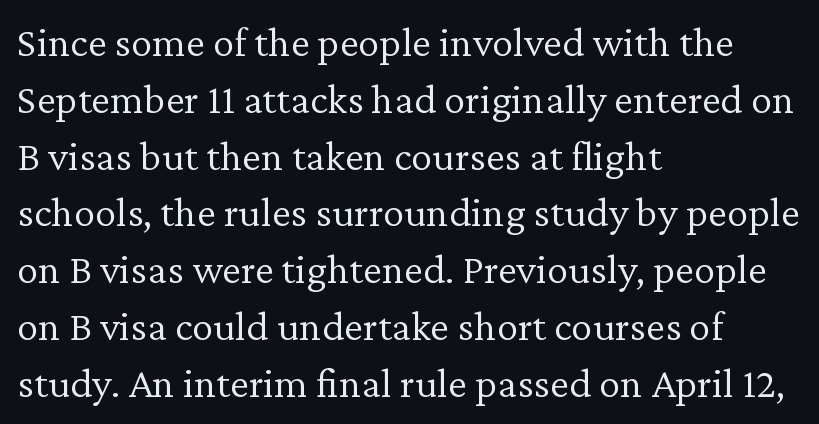
The letterforms sit shoulder to shoulder at normal distance. This sample uses an upright cut, with every glyph sitting square on the baseline. Only glyphs here, with clear space below each row. The text was rendered using a seriffed face with decorative stroke endings.
